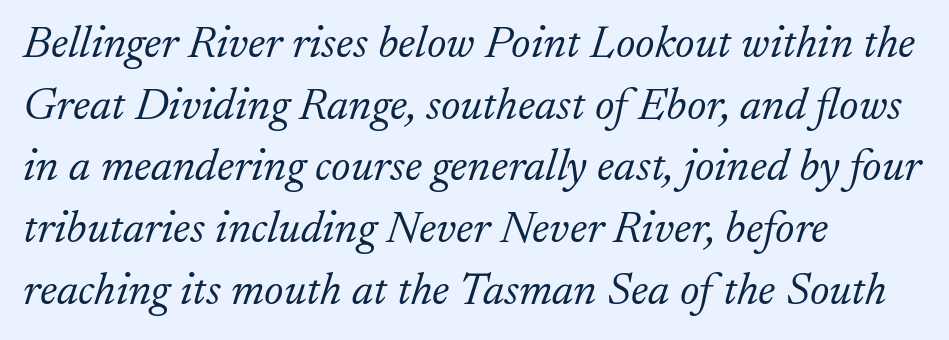
{"serif": "yes", "italic": "yes", "lean": "right", "slant_degrees": 17, "bold": "no", "weight": "light", "width": "normal", "stroke_contrast": "low", "x_height": "small", "monospaced": "no", "underline": "no", "align": "left", "line_spacing": "normal", "line_spacing_ratio": 1.34, "letter_spacing": "normal", "letter_spacing_em": 0.0, "glyph_px": 46}
